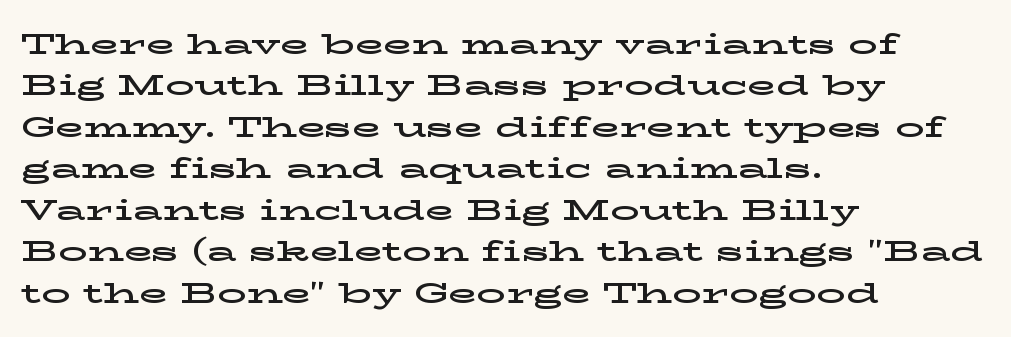
The image shows 29 px wide serif type, upright; set left-aligned, normal line spacing (1.43x), normal letter spacing, not underlined; low stroke contrast and a medium x-height.
